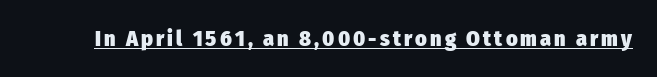
{"italic": "no", "bold": "yes", "underline": "yes", "glyph_px": 22}
